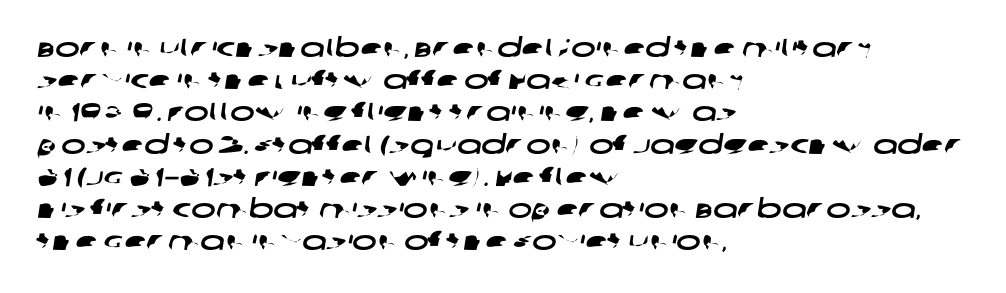
{"underline": "no", "align": "left", "line_spacing_ratio": 1.24, "letter_spacing": "normal", "letter_spacing_em": 0.0, "glyph_px": 26}
